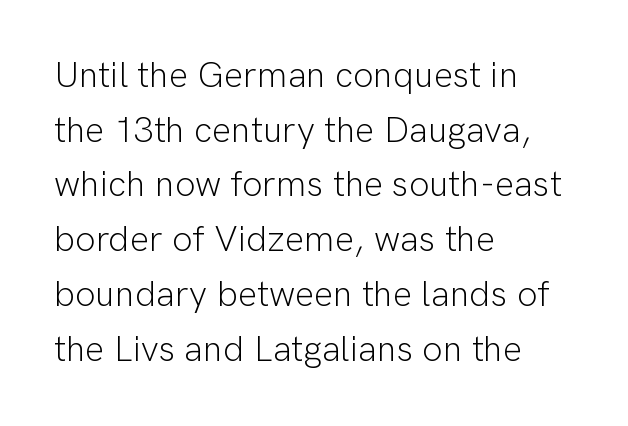
Q: Is the text bold? A: No.
Q: Is the text italic (slanted)? A: No, it is upright.
Q: Is the typeface a serif or a sans-serif typeface? A: Sans-serif.
Q: Is the text underlined? A: No.
Q: How is the paragraph aligned? A: Left-aligned.
Q: Is the spacing between letters normal or unusually wide? A: Normal.
Q: Is the spacing between lines tight, normal or loose? A: Normal.
Q: Width (condensed, normal, or wide)? A: Normal.
Q: Stroke contrast? A: Low.
Q: x-height? A: Medium.
Q: Monospaced? A: No.
